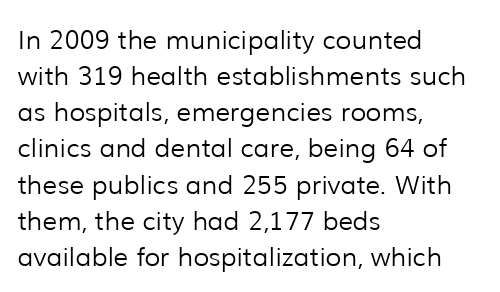
Q: Is the text bold? A: No.
Q: Is the text italic (slanted)? A: No, it is upright.
Q: Is the text underlined? A: No.
Q: How is the paragraph aligned? A: Left-aligned.
Q: Is the spacing between letters normal or unusually wide? A: Normal.
Q: Is the spacing between lines tight, normal or loose? A: Normal.
